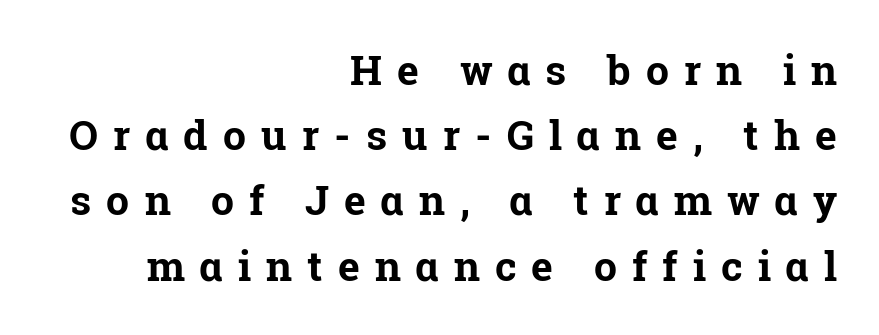
{"serif": "yes", "italic": "no", "bold": "yes", "weight": "bold", "width": "normal", "stroke_contrast": "low", "x_height": "medium", "monospaced": "no", "underline": "no", "align": "right", "line_spacing": "normal", "line_spacing_ratio": 1.59, "letter_spacing": "wide", "letter_spacing_em": 0.37, "glyph_px": 41}
